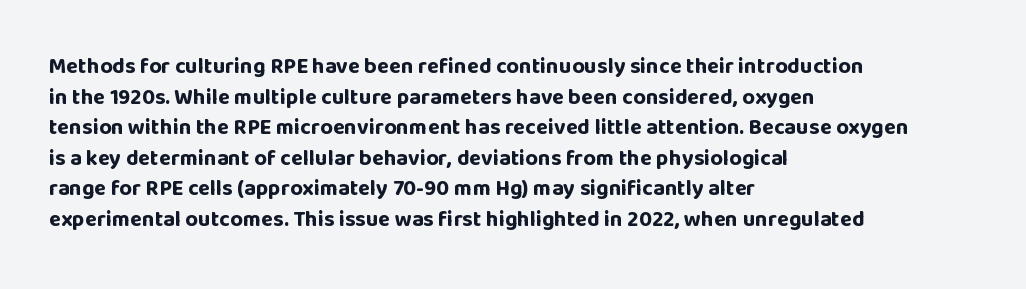
If you drew a line through each stem, it would be perfectly vertical. A normal amount of white space separates one row of letters from the next. Unmarked baselines from the first word to the last. Pretty heavy lettering here — definitely bold. The paragraph has a hard left edge and a soft right edge. These lines keep a tight, regular rhythm from letter to letter.
